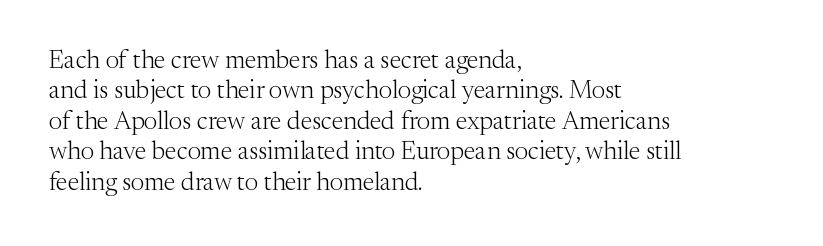
The image shows 25 px text type, upright; set left-aligned, line spacing 1.22x, normal letter spacing, not underlined.
